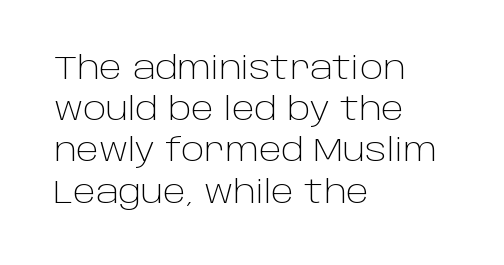
Upright lettering throughout. Summary of vertical rhythm: regular, with standard interline spacing. Are there feet on the stems? There aren't — it's a sans. Characters follow at the spacing the type designer built in. The area under the type is left untouched. The paragraph has a hard left edge and a soft right edge.
